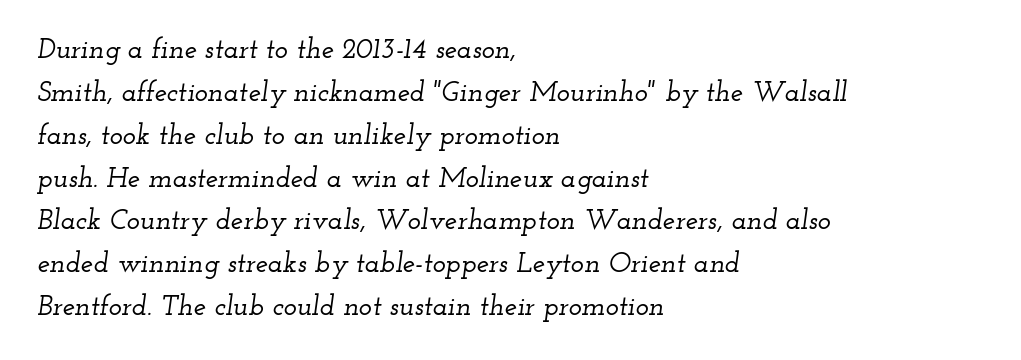
{"serif": "yes", "italic": "yes", "lean": "right", "slant_degrees": 12, "width": "wide", "stroke_contrast": "low", "x_height": "small", "monospaced": "no", "underline": "no", "align": "left", "line_spacing": "normal", "line_spacing_ratio": 1.53, "letter_spacing": "normal", "letter_spacing_em": 0.0, "glyph_px": 28}
